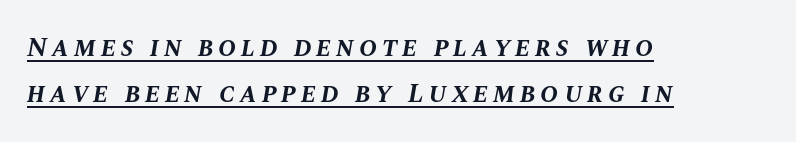
The image shows 27 px bold type, italic (leaning right); set left-aligned, normal line spacing (1.69x), underlined.
